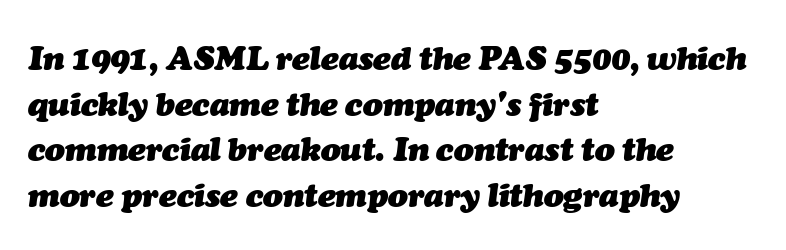
Q: Is the text bold? A: Yes.
Q: Is the text italic (slanted)? A: Yes, it leans right by about 7 degrees.
Q: Is the text underlined? A: No.
Q: How is the paragraph aligned? A: Left-aligned.
Q: Is the spacing between letters normal or unusually wide? A: Normal.
Q: Is the spacing between lines tight, normal or loose? A: Normal.
Q: Width (condensed, normal, or wide)? A: Normal.
Q: Stroke contrast? A: Medium.
Q: x-height? A: Medium.
Q: Monospaced? A: No.
